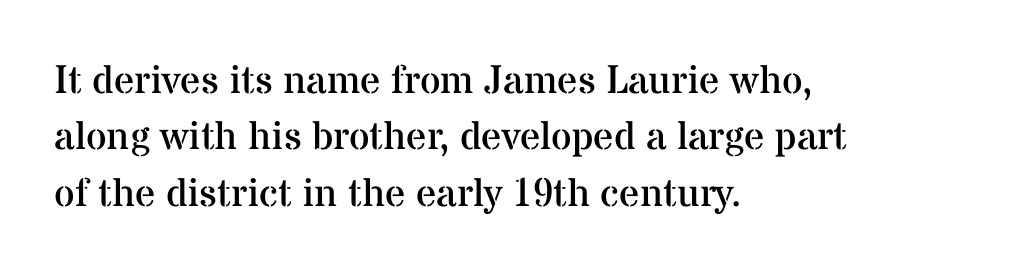
This rendering uses left alignment, leaving the right contour irregular. Rule under the text: the space is simply empty. Spacing between characters is what you'd get straight out of the box. Varying glyph widths throughout — classic text-font behaviour. Think standard paragraph weight, or any step lighter than that. Regarding leading, the lines here are spaced in the standard way.
